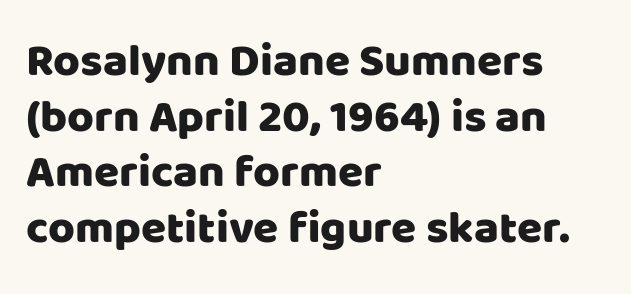
{"serif": "no", "italic": "no", "width": "normal", "stroke_contrast": "low", "x_height": "large", "monospaced": "no", "underline": "no", "align": "left", "line_spacing_ratio": 1.21, "letter_spacing": "normal", "letter_spacing_em": 0.0, "glyph_px": 46}
